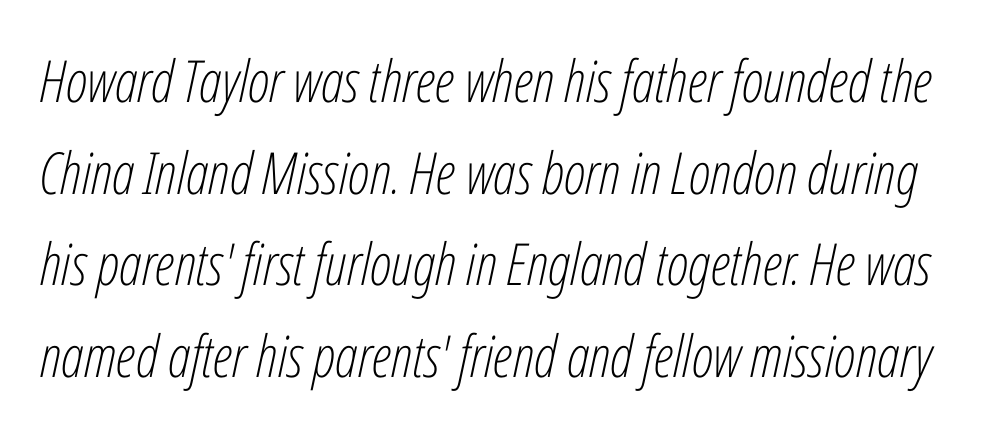
The image shows 58 px light, condensed type, italic (leaning right); set normal line spacing (1.58x), normal letter spacing, not underlined; low stroke contrast and a medium x-height.
